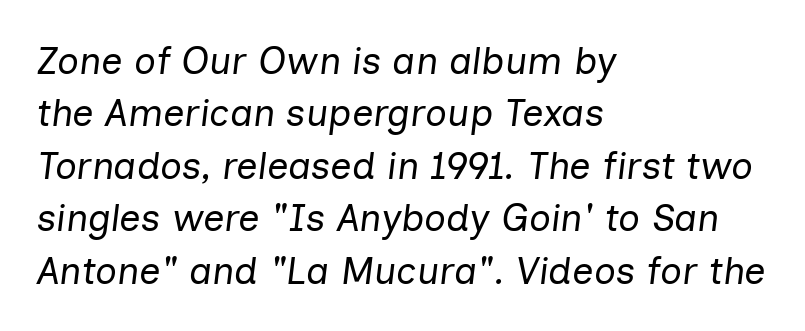
Slant detected: the letters are inclined. The horizontal fit of the characters is conventional and even. Every row of glyphs begins at an identical x-position on the left. Ink coverage per letter is moderate at most.
